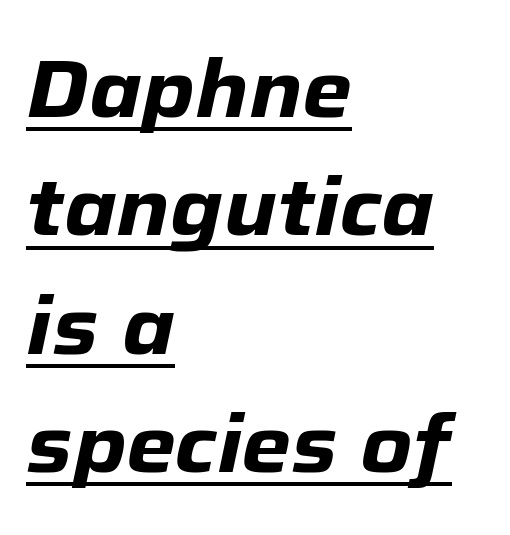
{"italic": "yes", "lean": "right", "slant_degrees": 12, "bold": "yes", "weight": "heavy", "width": "normal", "stroke_contrast": "low", "x_height": "medium", "monospaced": "no", "underline": "yes", "align": "left", "line_spacing": "normal", "line_spacing_ratio": 1.48, "letter_spacing": "normal", "letter_spacing_em": 0.0, "glyph_px": 80}
